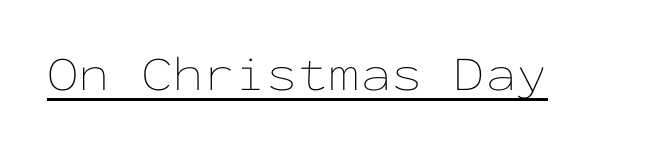
The image shows 50 px thin, wide type, upright, monospaced; set normal letter spacing, underlined; low stroke contrast and a medium x-height.
